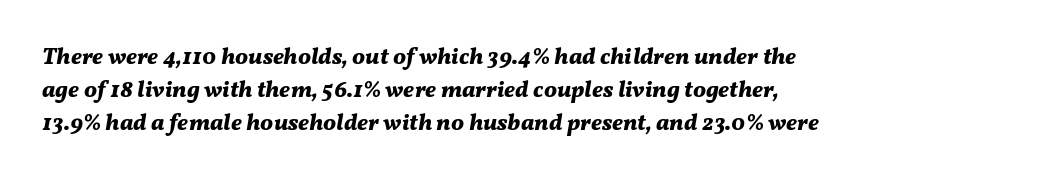
{"italic": "yes", "lean": "right", "slant_degrees": 11, "bold": "yes", "underline": "no", "align": "left", "line_spacing": "normal", "line_spacing_ratio": 1.43, "letter_spacing": "normal", "letter_spacing_em": 0.0, "glyph_px": 23}
